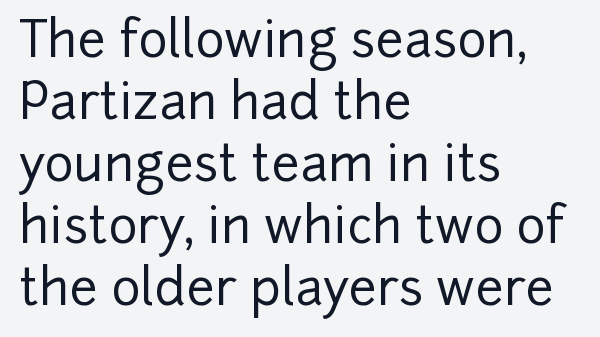
{"serif": "no", "italic": "no", "width": "normal", "stroke_contrast": "low", "x_height": "medium", "monospaced": "no", "underline": "no", "align": "left", "line_spacing_ratio": 1.24, "letter_spacing": "normal", "letter_spacing_em": 0.0, "glyph_px": 50}
